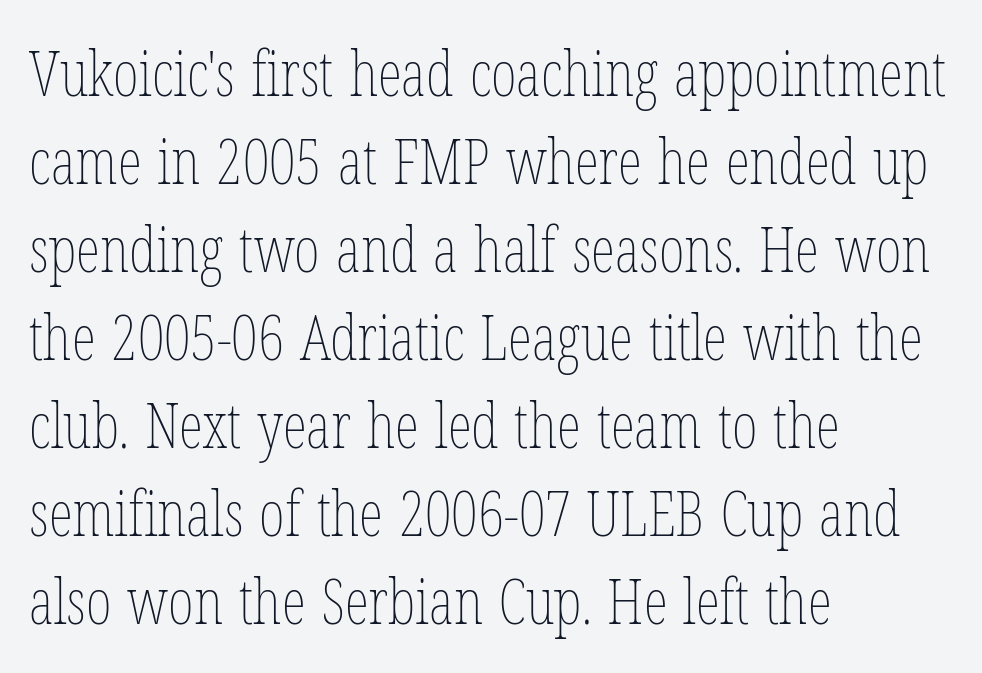
The typesetting does not lean heavy: it is not bold. Is the letter spacing exaggerated? No — it looks like the ordinary default. Only glyphs here, with clear space below each row. The compositor pushed each line to the left boundary. Honestly, the row spacing looks completely unremarkable. This sample uses an upright cut, with every glyph sitting square on the baseline.
